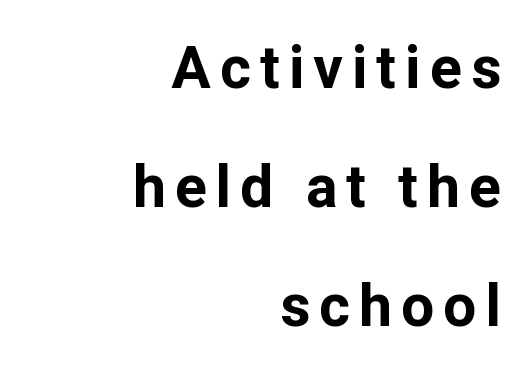
The image shows 59 px bold sans-serif type, upright; set right-aligned, loose line spacing (2.02x), not underlined; low stroke contrast and a medium x-height.
